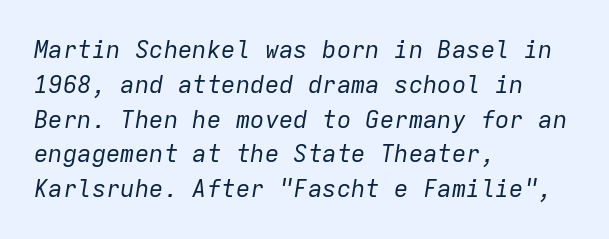
{"italic": "yes", "lean": "right", "slant_degrees": 9, "bold": "no", "underline": "no", "align": "left", "line_spacing": "normal", "line_spacing_ratio": 1.45, "letter_spacing": "normal", "letter_spacing_em": 0.0, "glyph_px": 24}
